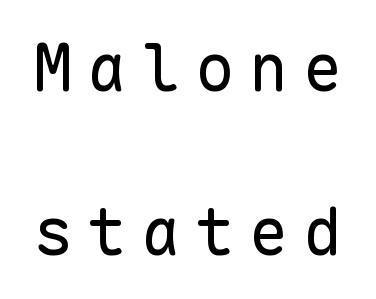
The glyphs are unaccompanied by any horizontal stroke below them. Style check: upright. The designer went with a sans here, leaving each stem footless. Here the designer chose a console-style face with uniform glyph widths.
